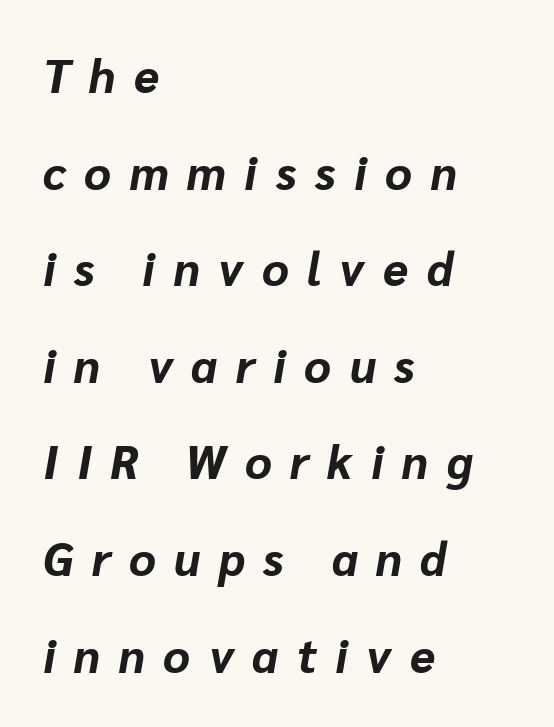
Q: Is the text bold? A: Yes.
Q: Is the text italic (slanted)? A: Yes, it leans right by about 10 degrees.
Q: Is the text underlined? A: No.
Q: How is the paragraph aligned? A: Left-aligned.
Q: Is the spacing between letters normal or unusually wide? A: Unusually wide.
Q: Is the spacing between lines tight, normal or loose? A: Loose.
Q: Width (condensed, normal, or wide)? A: Normal.
Q: Stroke contrast? A: Low.
Q: x-height? A: Medium.
Q: Monospaced? A: No.
